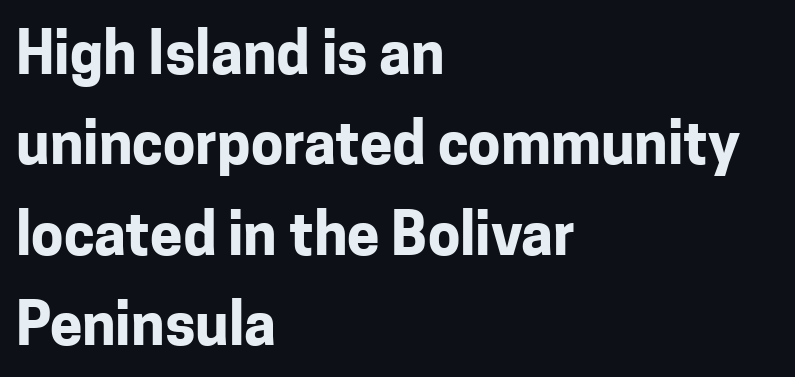
The image shows 58 px bold sans-serif type, upright; set left-aligned, normal line spacing (1.56x), normal letter spacing, not underlined; low stroke contrast and a medium x-height.
